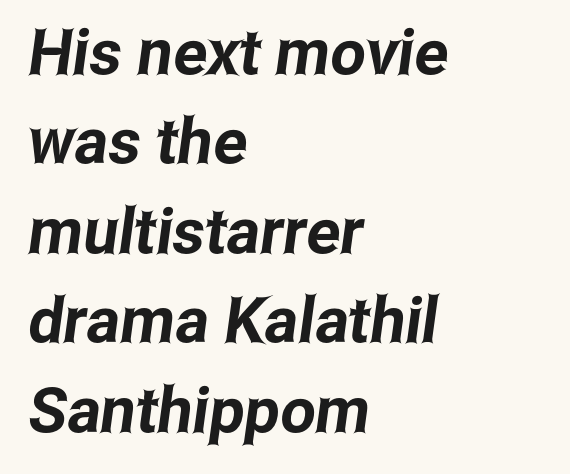
Evenly set lines give the paragraph a standard silhouette. The string is rendered with underlining switched off. Every row of glyphs begins at an identical x-position on the left. The passage shown is typed in a proportional face where columns would drift.
